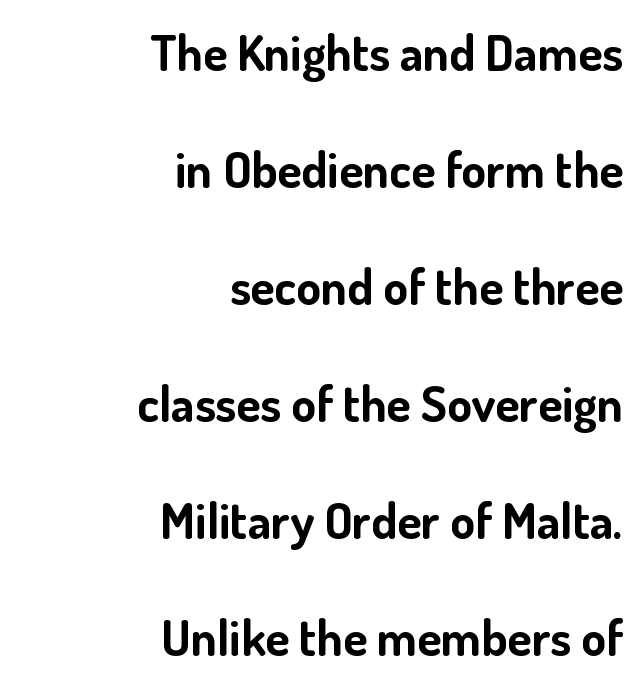
The letters stand straight up with perfectly vertical stems. Successive baselines arrive slowly, with a big drop between each. Heavy-handed strokes throughout: this text is bold. In CSS terms this would be text-align: right. The words here are not underlined. The horizontal fit of the characters is conventional and even.
